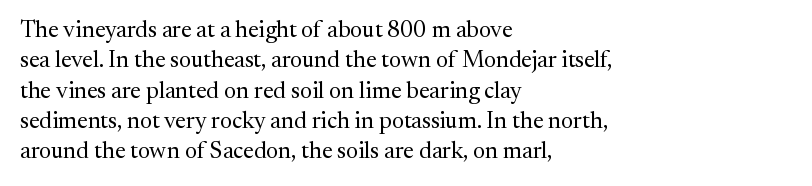
{"italic": "no", "bold": "no", "underline": "no", "align": "left", "line_spacing": "normal", "line_spacing_ratio": 1.32, "letter_spacing": "normal", "letter_spacing_em": 0.0, "glyph_px": 23}
